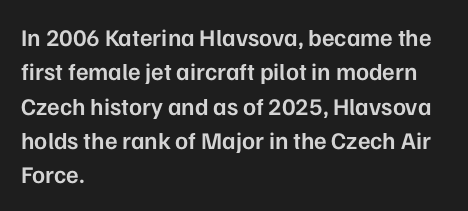
The image shows 24 px text type, upright; set left-aligned, normal line spacing (1.43x), normal letter spacing, not underlined.
